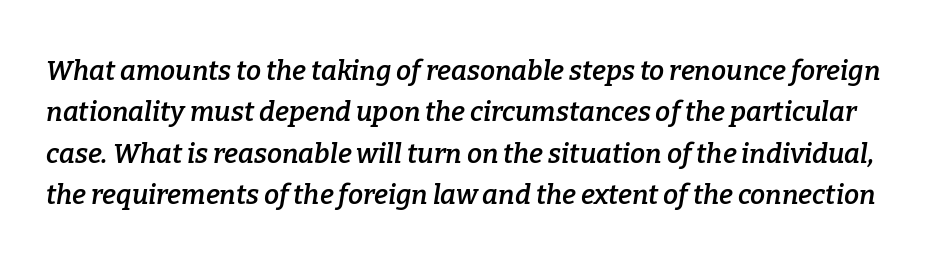
Between one letter and the next there's only the usual sliver of space. The foot of each line stays bare and open. These words are printed semibold, heavier than regular yet not bold. This sample uses an oblique cut, with every glyph tilted off the vertical. Each new line begins a customary step beneath the previous one.
